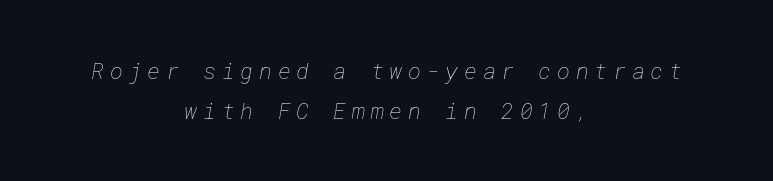
The image shows 22 px text type; set centered, line spacing 1.84x, unusually wide letter spacing (+0.26 em), not underlined.
